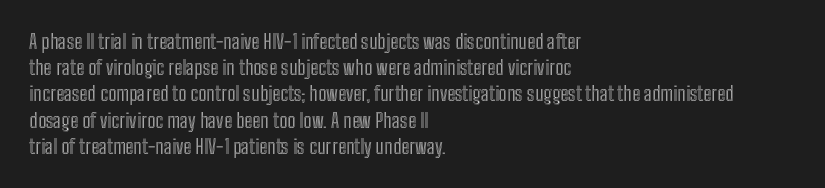
{"italic": "no", "underline": "no", "align": "left", "line_spacing": "normal", "line_spacing_ratio": 1.31, "letter_spacing": "normal", "letter_spacing_em": 0.0, "glyph_px": 20}
